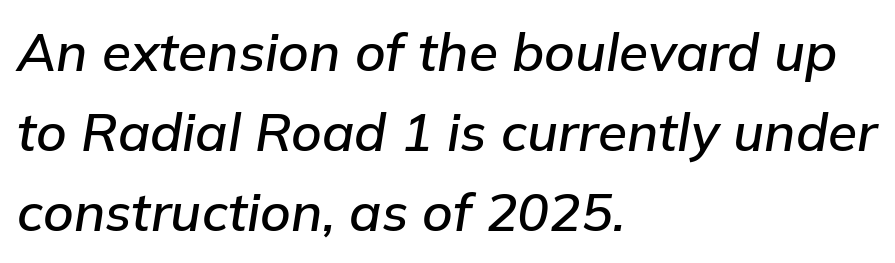
Spacing verdict: proportional, widths tailored to each character. Baseline-to-baseline distance is the conventional proportion of letter height. Rule under the text: the space is simply empty. The ragged edge is on the right, which tells us the setting is flush left.
